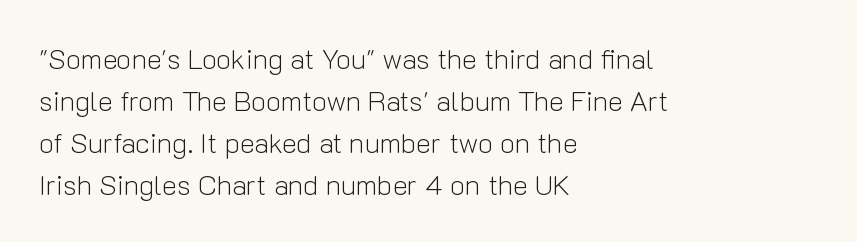
The image shows 28 px light sans-serif type, upright; set left-aligned, normal line spacing (1.5x), normal letter spacing, not underlined; low stroke contrast and a medium x-height.
